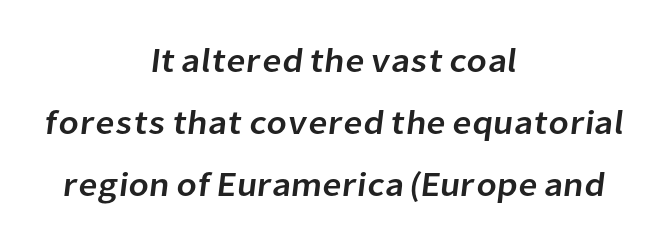
Q: Is the typeface a serif or a sans-serif typeface? A: Sans-serif.
Q: Is the text underlined? A: No.
Q: How is the paragraph aligned? A: Centered.
Q: Is the spacing between letters normal or unusually wide? A: Normal.
Q: Width (condensed, normal, or wide)? A: Normal.
Q: Stroke contrast? A: Low.
Q: x-height? A: Medium.
Q: Monospaced? A: No.
